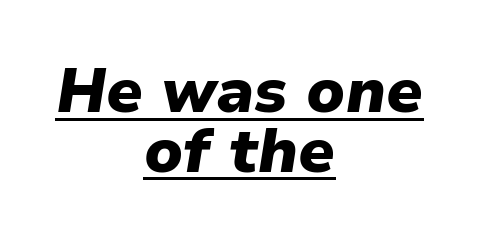
Q: Is the text bold? A: Yes.
Q: Is the text italic (slanted)? A: Yes, it leans right by about 9 degrees.
Q: Is the text underlined? A: Yes.
Q: How is the paragraph aligned? A: Centered.
Q: Is the spacing between letters normal or unusually wide? A: Normal.
Q: Is the spacing between lines tight, normal or loose? A: Tight.
Q: Width (condensed, normal, or wide)? A: Normal.
Q: Stroke contrast? A: Low.
Q: x-height? A: Medium.
Q: Monospaced? A: No.
